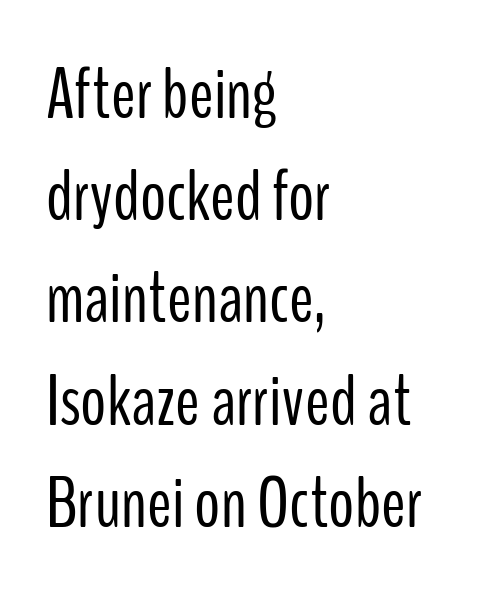
Q: Is the text bold? A: No.
Q: Is the text italic (slanted)? A: No, it is upright.
Q: Is the typeface a serif or a sans-serif typeface? A: Sans-serif.
Q: Is the text underlined? A: No.
Q: How is the paragraph aligned? A: Left-aligned.
Q: Is the spacing between letters normal or unusually wide? A: Normal.
Q: Is the spacing between lines tight, normal or loose? A: Normal.
Q: Width (condensed, normal, or wide)? A: Condensed.
Q: Stroke contrast? A: Low.
Q: x-height? A: Medium.
Q: Monospaced? A: No.
